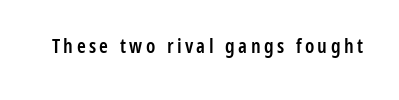
{"italic": "no", "bold": "semi", "underline": "no", "glyph_px": 20}
